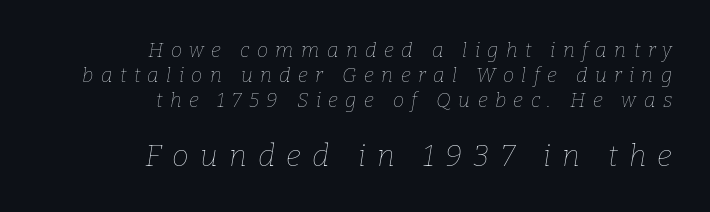
The rows are spaced the way most documents space them. Do the characters align in a grid? No, the font is proportional. Each stroke keeps to a modest, everyday thickness or less. Character size in the trailing block exceeds that of the leading block.
